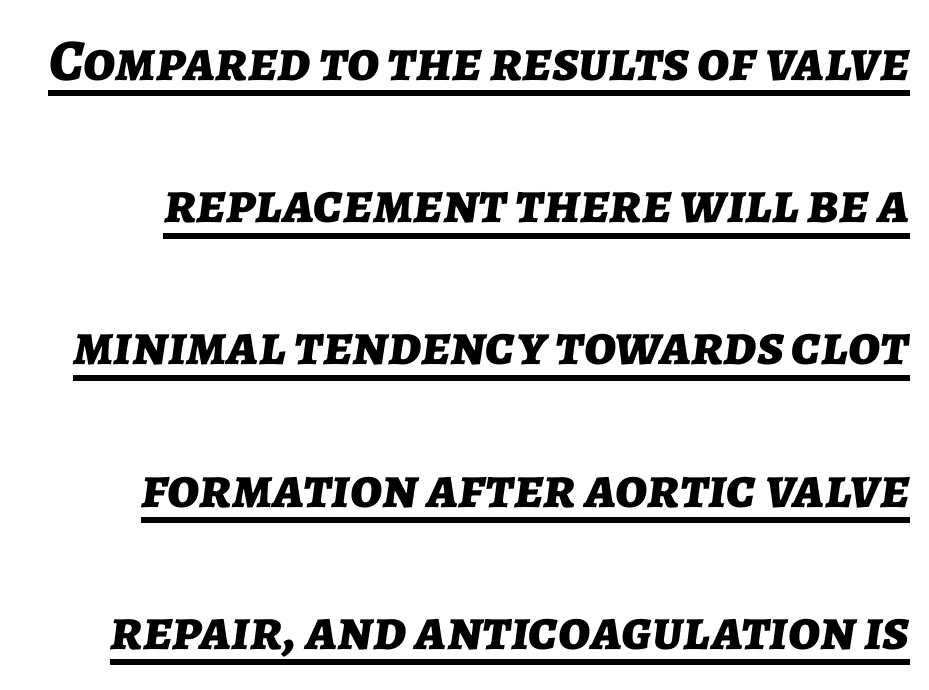
Tall strokes in this sample are angled rather than plumb. Each letter keeps its own natural width here, so spacing adapts to shape. Between one letter and the next there's only the usual sliver of space. Typesetter's note: full bold, strokes at maximum text heaviness. This rendering features underlined lettering. These lines stand farther apart than default settings would place them.
